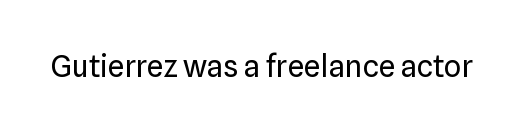
The image shows 30 px regular-weight sans-serif type, upright; set normal letter spacing, not underlined; low stroke contrast and a medium x-height.
